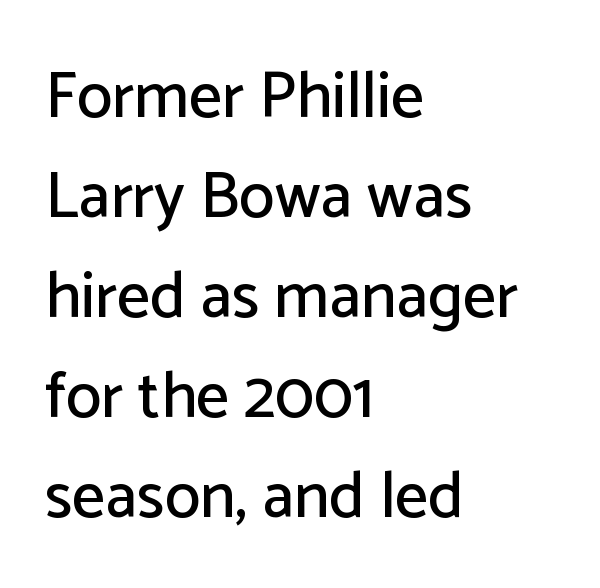
The image shows 65 px sans-serif type, upright; set left-aligned, normal line spacing (1.54x), normal letter spacing, not underlined; low stroke contrast and a medium x-height.
